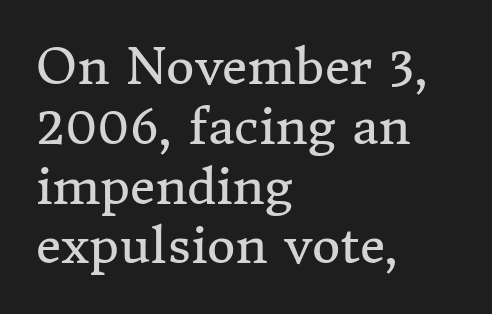
Q: Is the text bold? A: No.
Q: Is the text italic (slanted)? A: No, it is upright.
Q: Is the typeface a serif or a sans-serif typeface? A: Serif.
Q: Is the text underlined? A: No.
Q: How is the paragraph aligned? A: Left-aligned.
Q: Is the spacing between letters normal or unusually wide? A: Normal.
Q: Width (condensed, normal, or wide)? A: Normal.
Q: Stroke contrast? A: Medium.
Q: x-height? A: Medium.
Q: Monospaced? A: No.
